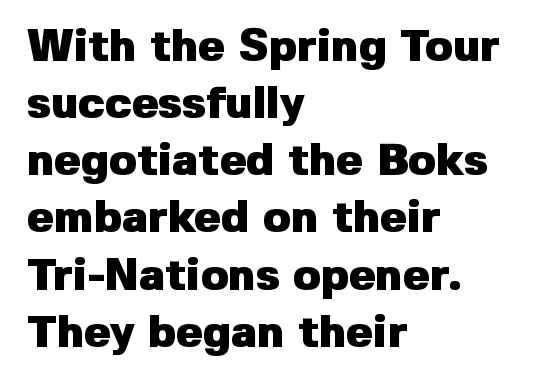
The image shows 45 px heavy sans-serif type, upright; set left-aligned, normal line spacing (1.27x), normal letter spacing, not underlined; low stroke contrast and a medium x-height.
